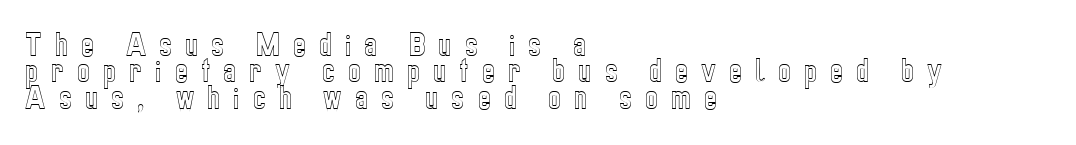
The image shows 27 px text type, upright; set left-aligned, tight line spacing (0.98x), unusually wide letter spacing (+0.49 em), not underlined.
